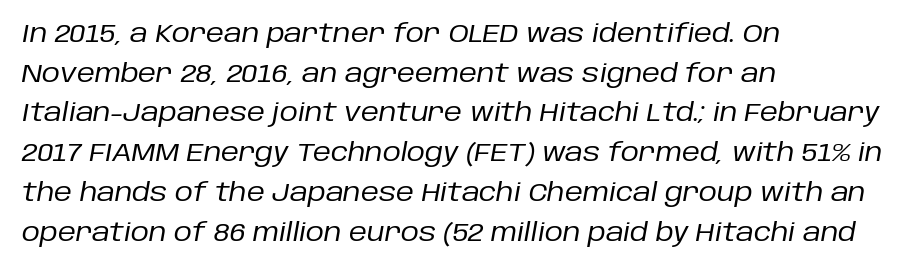
Does the leading feel generous? No, just average. Default kerning and tracking; the words read as compact shapes. Every character sits at an angle, as italics do. Weight: in the light-to-regular range. Reading down the block, your eye returns to a fixed left position each line. The area under the type is left untouched.
